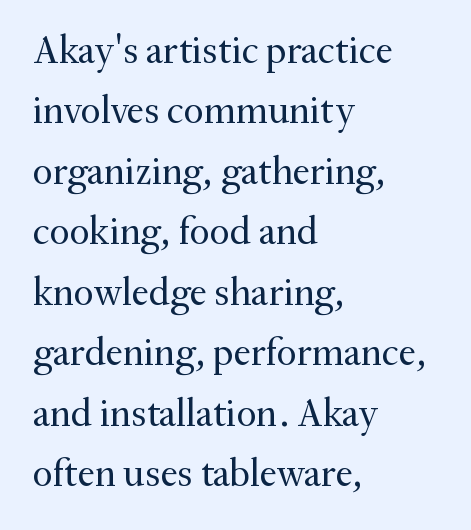
{"serif": "yes", "italic": "no", "bold": "no", "weight": "regular", "width": "normal", "stroke_contrast": "medium", "x_height": "small", "monospaced": "no", "underline": "no", "align": "left", "line_spacing": "normal", "line_spacing_ratio": 1.55, "letter_spacing": "normal", "letter_spacing_em": 0.0, "glyph_px": 39}
